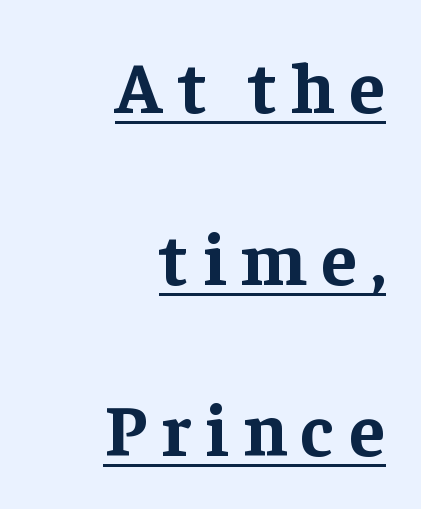
{"serif": "yes", "italic": "no", "bold": "yes", "weight": "bold", "width": "normal", "stroke_contrast": "low", "x_height": "medium", "monospaced": "no", "underline": "yes", "align": "right", "line_spacing": "loose", "line_spacing_ratio": 2.35, "letter_spacing": "wide", "letter_spacing_em": 0.2, "glyph_px": 73}
